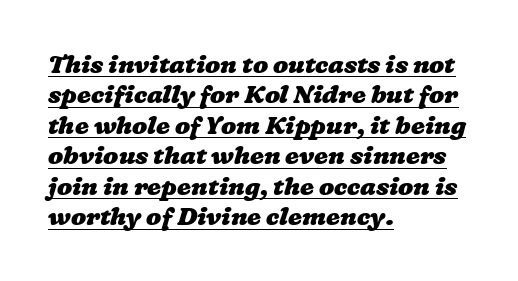
Q: Is the text bold? A: Yes.
Q: Is the text underlined? A: Yes.
Q: How is the paragraph aligned? A: Left-aligned.
Q: Is the spacing between letters normal or unusually wide? A: Normal.
